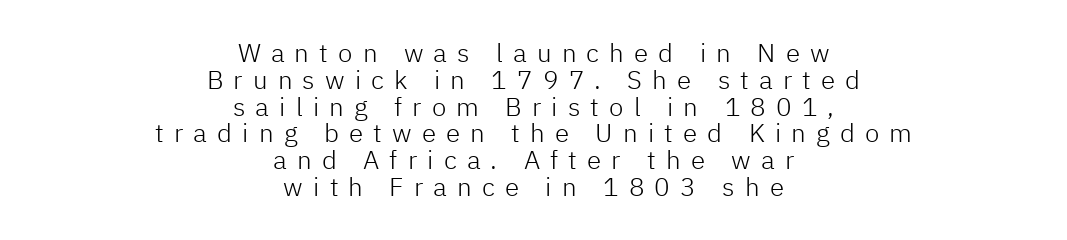
{"italic": "no", "bold": "no", "underline": "no", "align": "center", "line_spacing": "tight", "line_spacing_ratio": 1.03, "letter_spacing": "wide", "letter_spacing_em": 0.39, "glyph_px": 26}
